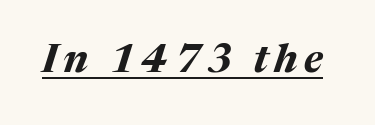
The image shows 40 px bold type, italic (leaning right); set underlined; medium stroke contrast and a medium x-height.
